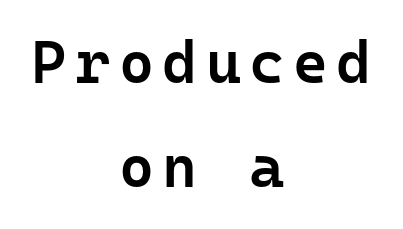
The image shows 60 px semibold sans-serif type, upright, monospaced; set centered, line spacing 1.73x, not underlined; low stroke contrast and a medium x-height.
